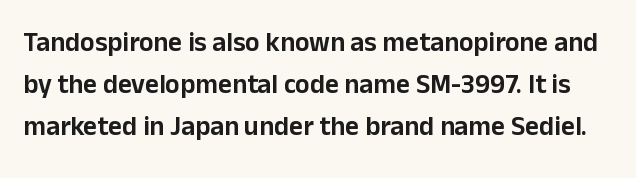
Q: Is the text italic (slanted)? A: No, it is upright.
Q: Is the text underlined? A: No.
Q: Is the spacing between letters normal or unusually wide? A: Normal.
Q: Is the spacing between lines tight, normal or loose? A: Normal.
